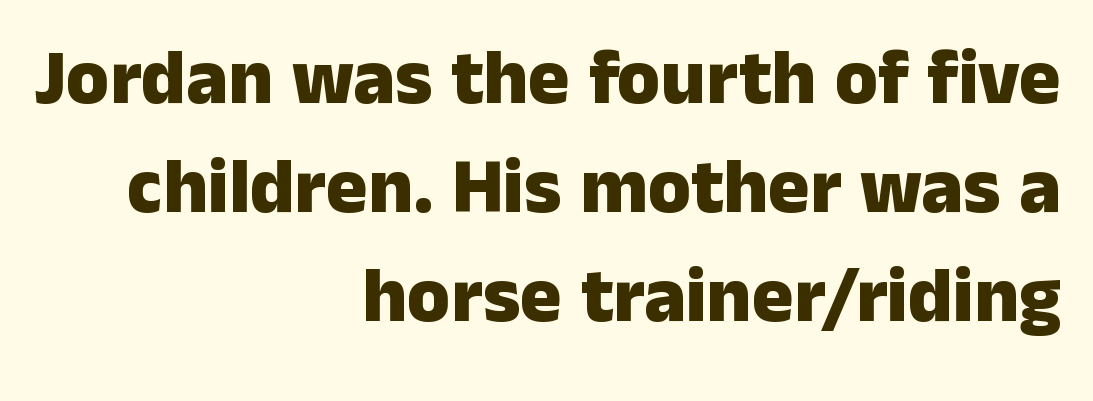
Q: Is the text bold? A: Yes.
Q: Is the text italic (slanted)? A: No, it is upright.
Q: Is the typeface a serif or a sans-serif typeface? A: Sans-serif.
Q: Is the text underlined? A: No.
Q: How is the paragraph aligned? A: Right-aligned.
Q: Is the spacing between letters normal or unusually wide? A: Normal.
Q: Is the spacing between lines tight, normal or loose? A: Normal.
Q: Width (condensed, normal, or wide)? A: Normal.
Q: Stroke contrast? A: Low.
Q: x-height? A: Medium.
Q: Monospaced? A: No.
